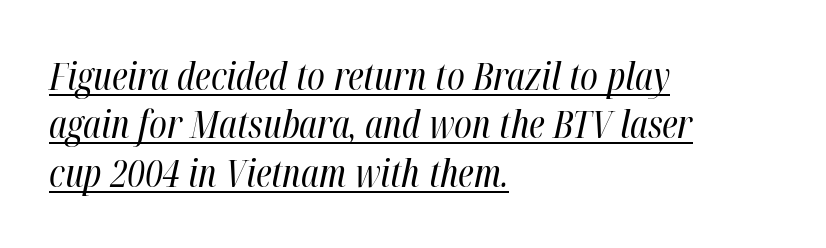
Q: Is the text bold? A: No.
Q: Is the text italic (slanted)? A: Yes, it leans right by about 12 degrees.
Q: Is the text underlined? A: Yes.
Q: How is the paragraph aligned? A: Left-aligned.
Q: Is the spacing between letters normal or unusually wide? A: Normal.
Q: Is the spacing between lines tight, normal or loose? A: Normal.
Q: Width (condensed, normal, or wide)? A: Condensed.
Q: Stroke contrast? A: High.
Q: x-height? A: Medium.
Q: Monospaced? A: No.
